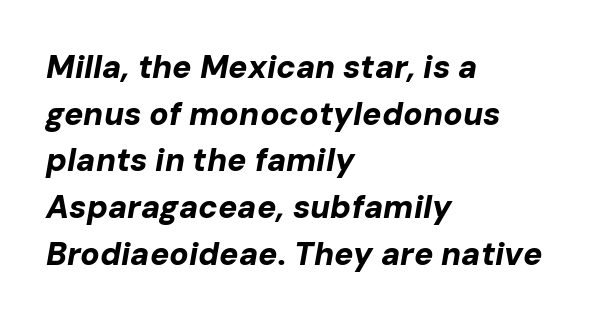
The image shows 32 px bold type, italic (leaning right); set left-aligned, normal line spacing (1.46x), normal letter spacing, not underlined; low stroke contrast and a medium x-height.
